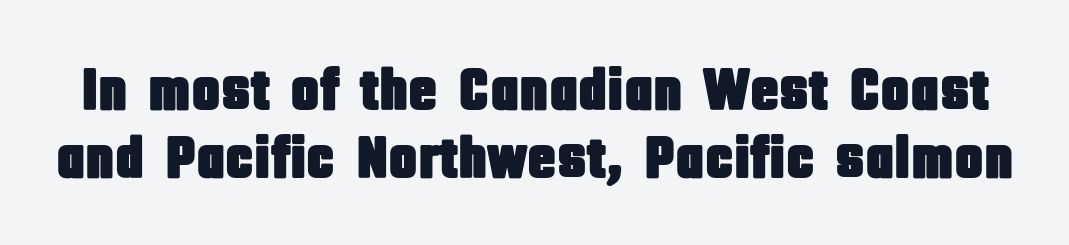
{"serif": "no", "italic": "no", "width": "condensed", "stroke_contrast": "low", "x_height": "large", "monospaced": "no", "underline": "no", "line_spacing": "tight", "line_spacing_ratio": 1.13, "letter_spacing": "normal", "letter_spacing_em": 0.0, "glyph_px": 60}
